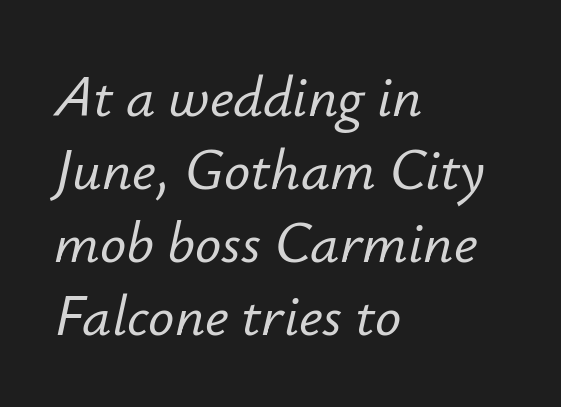
What stands out about the letter spacing? Nothing — it is the standard amount. The text carries the slant typical of an italic or oblique font. Words float on clear page, feet unadorned. The rag falls on the right side of this text block.
